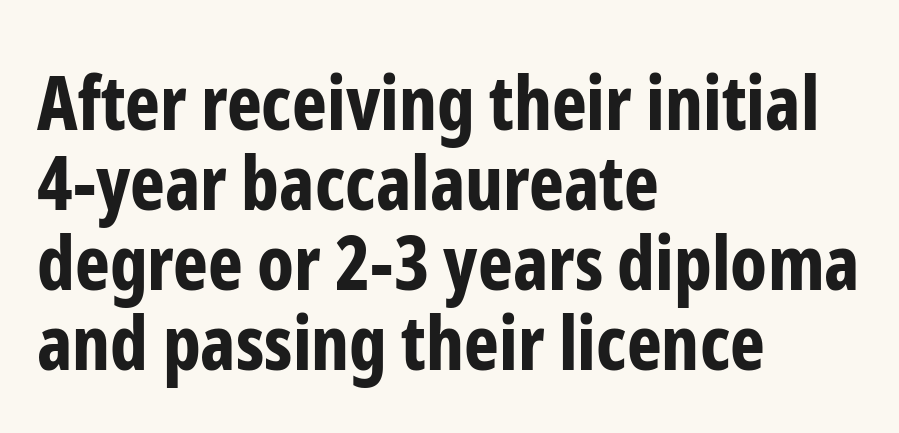
The image shows 74 px bold, condensed sans-serif type, upright; set left-aligned, tight line spacing (1.08x), normal letter spacing, not underlined; low stroke contrast and a medium x-height.
